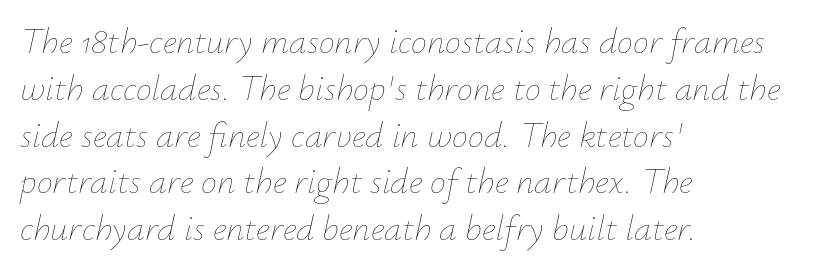
Heft: none added — not bold. Students, observe: this is what conventionally led text looks like. Do the characters align in a grid? No, the font is proportional. The space directly below the letters is spotless. Italic: yes, the glyphs are oblique. In terms of letterspacing, this is plain default setting.
